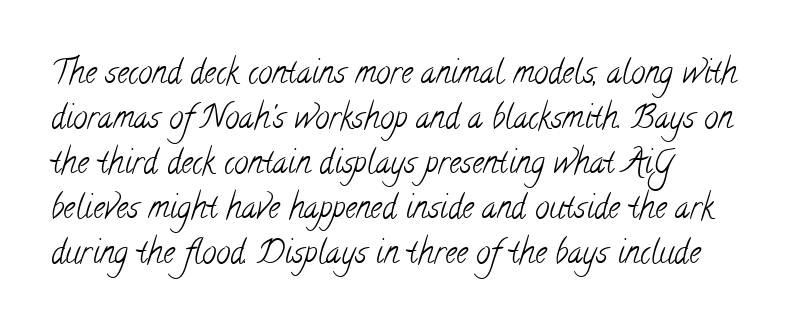
The rendering uses natural spacing where letterforms have individual widths. Letters have the restrained weight of plain body copy at most. The strip under each line holds only bare page. Regarding serifs, this sample has them. The letters sit at their default tracking, neither squeezed nor spread. Compared with typical paragraphs, the rows here are spaced about the same.
